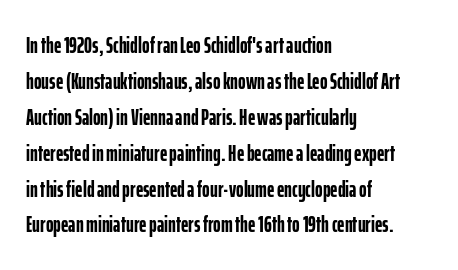
Q: Is the text bold? A: Yes.
Q: Is the text italic (slanted)? A: No, it is upright.
Q: Is the text underlined? A: No.
Q: How is the paragraph aligned? A: Left-aligned.
Q: Is the spacing between letters normal or unusually wide? A: Normal.
Q: Is the spacing between lines tight, normal or loose? A: Normal.
